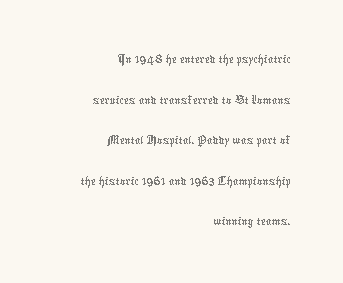
{"italic": "no", "bold": "no", "weight": "thin", "width": "normal", "stroke_contrast": "low", "x_height": "medium", "monospaced": "no", "underline": "no", "align": "right", "line_spacing": "normal", "line_spacing_ratio": 1.45, "letter_spacing": "normal", "letter_spacing_em": 0.0, "glyph_px": 28}
